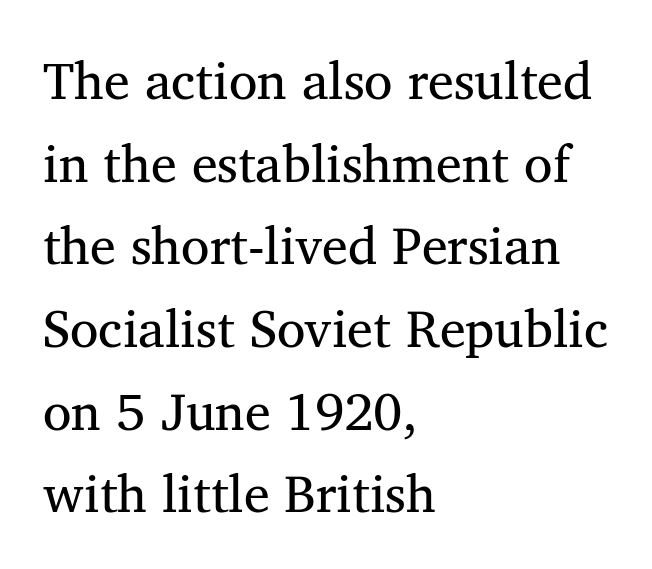
Q: Is the text bold? A: No.
Q: Is the text italic (slanted)? A: No, it is upright.
Q: Is the typeface a serif or a sans-serif typeface? A: Serif.
Q: Is the text underlined? A: No.
Q: How is the paragraph aligned? A: Left-aligned.
Q: Is the spacing between letters normal or unusually wide? A: Normal.
Q: Is the spacing between lines tight, normal or loose? A: Normal.
Q: Width (condensed, normal, or wide)? A: Normal.
Q: Stroke contrast? A: Medium.
Q: x-height? A: Medium.
Q: Monospaced? A: No.
